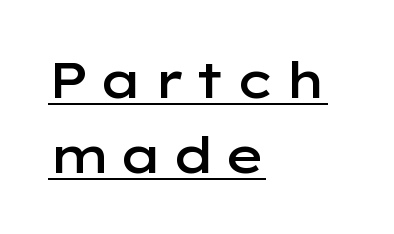
{"serif": "no", "italic": "no", "bold": "semi", "weight": "semibold", "width": "wide", "stroke_contrast": "low", "x_height": "medium", "monospaced": "no", "underline": "yes", "align": "left", "line_spacing": "normal", "line_spacing_ratio": 1.5, "glyph_px": 50}
